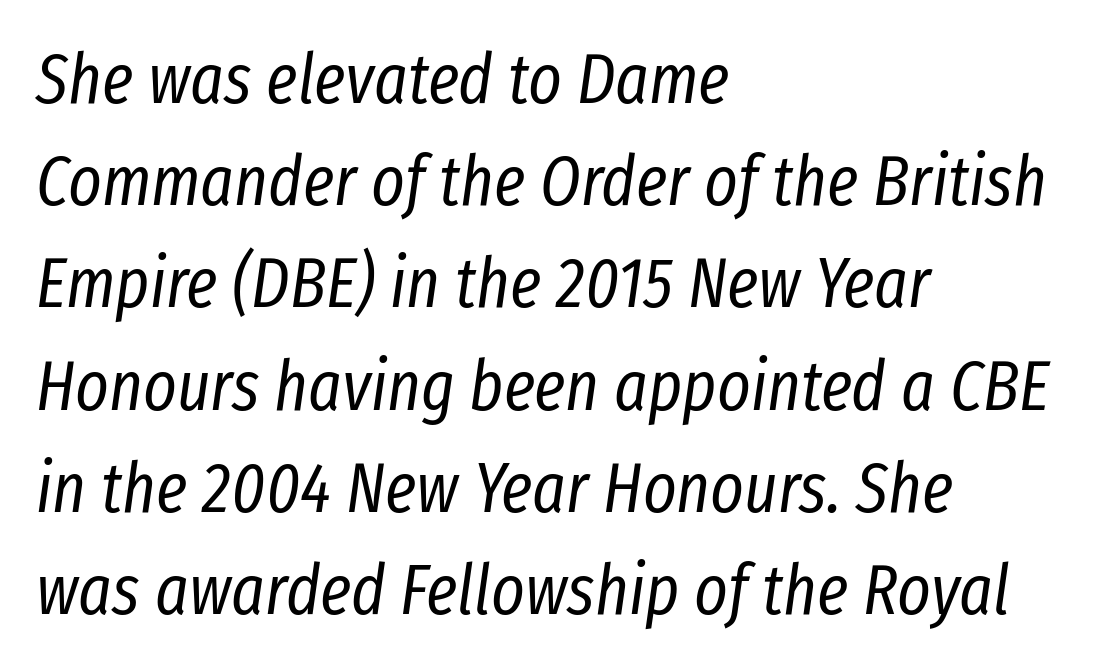
The paragraph shown leans on its left margin. No heavy texture on the line: the type isn't bold. This sample has the flowing, uneven cadence of proportional lettering. No extra tracking has been applied to these lines. Unmarked baselines from the first word to the last.
